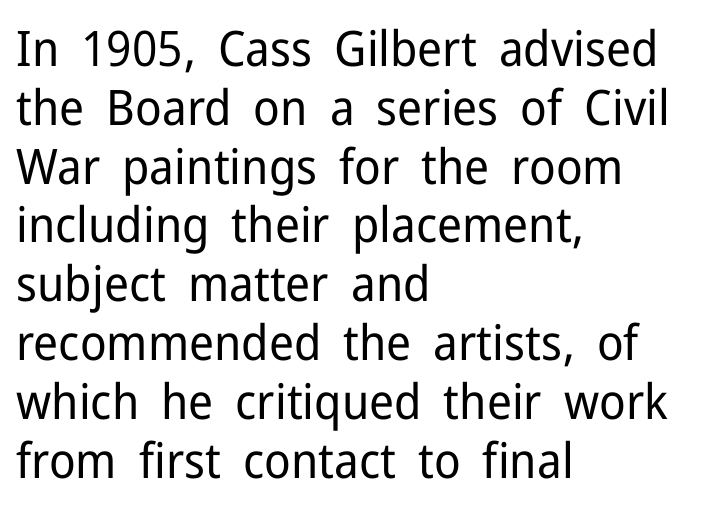
Each letter's strokes conclude bluntly, with no projecting serifs. This rendering leaves character spacing at its baseline value. You can tell it's not italic because the verticals are truly vertical. This sample is left-justified, so line endings fall wherever the words run out. Vertical stems look standard width or narrower in stroke.
